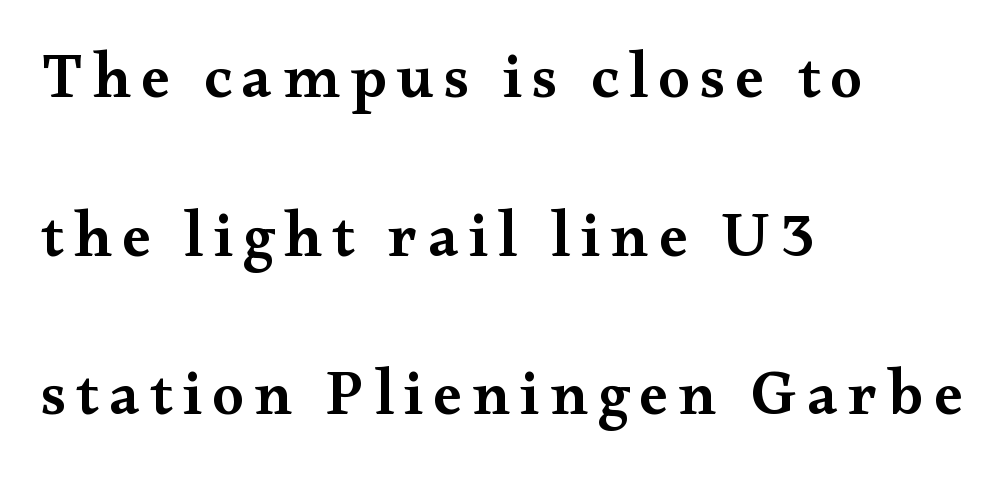
The image shows 64 px semibold, wide serif type, upright; set left-aligned, loose line spacing (2.48x), not underlined; medium stroke contrast and a small x-height.
